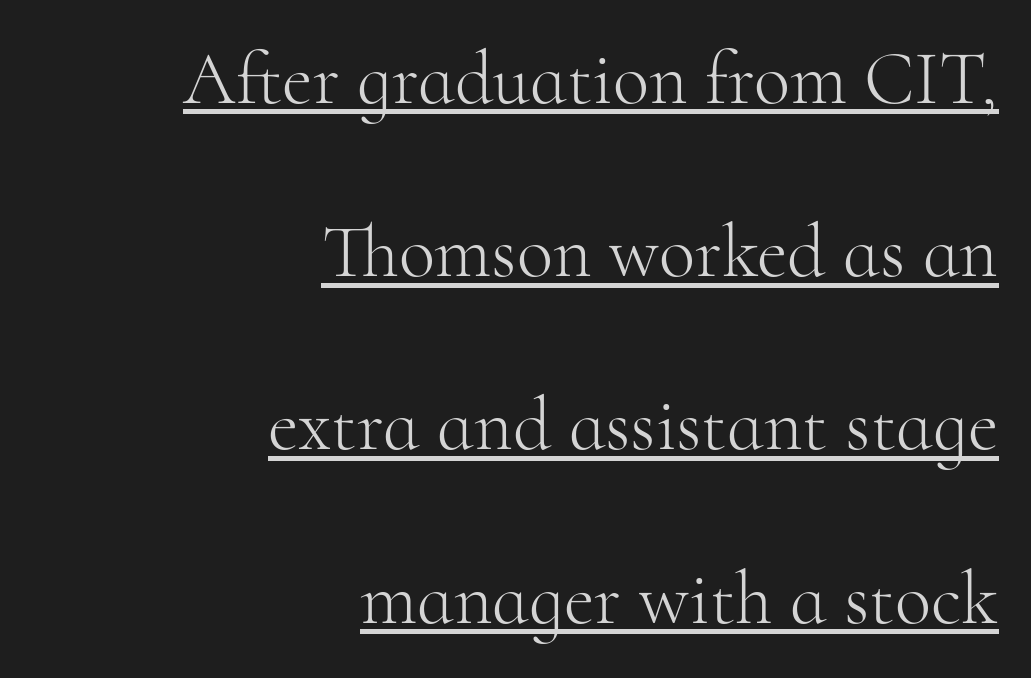
The font family rendered here belongs to the serif group. Is this a heavy cut? Hardly; it is regular or lighter. Compared with a flush-left layout, this one pins lines to the opposite, right side. The sample's only ornament is a line tracing under the words. The lettering stays uniformly vertical, giving the passage a roman look. Character widths vary here, with narrow letters taking less room than wide ones.
